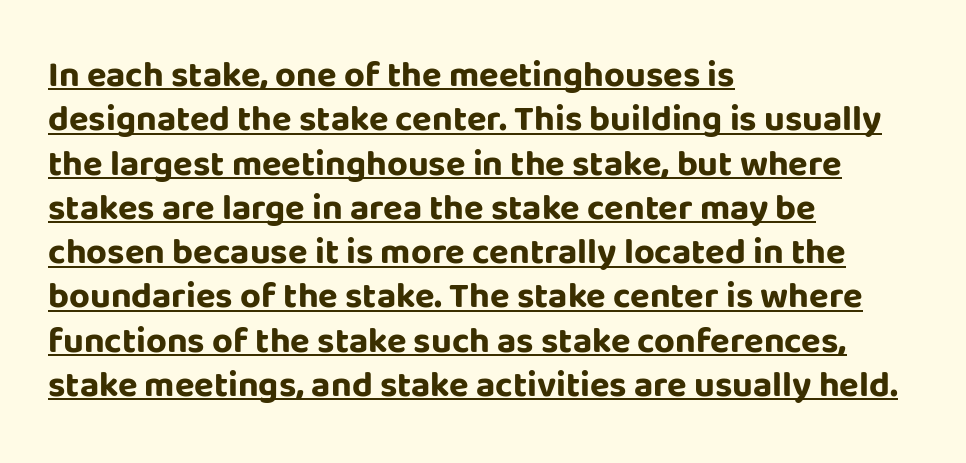
Q: Is the text bold? A: Yes.
Q: Is the text italic (slanted)? A: No, it is upright.
Q: Is the typeface a serif or a sans-serif typeface? A: Sans-serif.
Q: Is the text underlined? A: Yes.
Q: How is the paragraph aligned? A: Left-aligned.
Q: Is the spacing between letters normal or unusually wide? A: Normal.
Q: Width (condensed, normal, or wide)? A: Normal.
Q: Stroke contrast? A: Low.
Q: x-height? A: Large.
Q: Monospaced? A: No.
